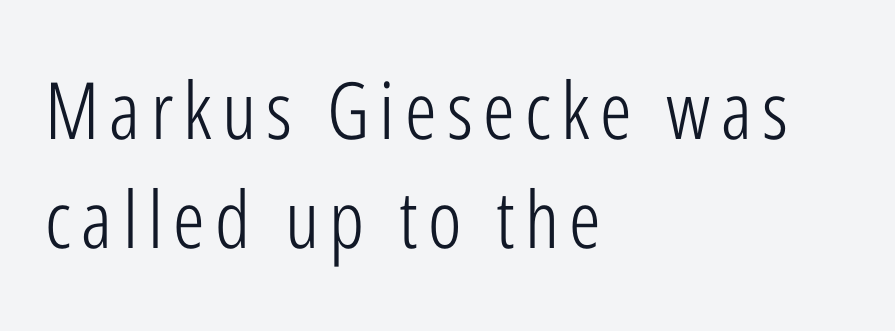
Q: Is the text bold? A: No.
Q: Is the text italic (slanted)? A: No, it is upright.
Q: Is the typeface a serif or a sans-serif typeface? A: Sans-serif.
Q: Is the text underlined? A: No.
Q: How is the paragraph aligned? A: Left-aligned.
Q: Is the spacing between lines tight, normal or loose? A: Normal.
Q: Width (condensed, normal, or wide)? A: Condensed.
Q: Stroke contrast? A: Low.
Q: x-height? A: Medium.
Q: Monospaced? A: No.
